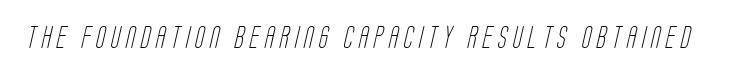
The image shows 22 px text type; set unusually wide letter spacing (+0.25 em), not underlined.
